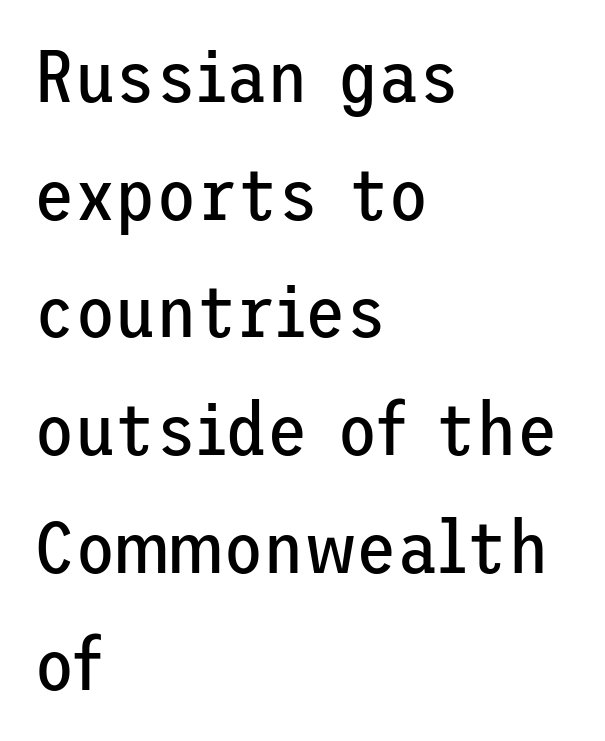
{"serif": "no", "italic": "no", "bold": "no", "weight": "regular", "width": "normal", "stroke_contrast": "low", "x_height": "medium", "underline": "no", "align": "left", "line_spacing": "normal", "line_spacing_ratio": 1.59, "letter_spacing": "normal", "letter_spacing_em": 0.0, "glyph_px": 74}
